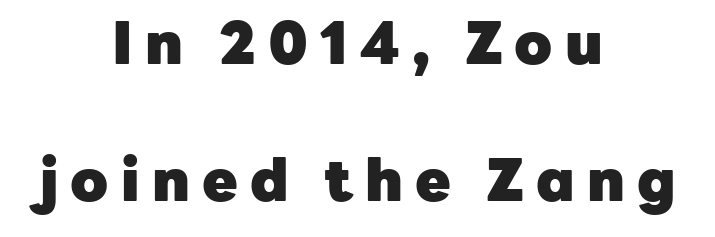
Q: Is the text bold? A: Yes.
Q: Is the text italic (slanted)? A: No, it is upright.
Q: Is the typeface a serif or a sans-serif typeface? A: Sans-serif.
Q: Is the text underlined? A: No.
Q: How is the paragraph aligned? A: Centered.
Q: Is the spacing between letters normal or unusually wide? A: Unusually wide.
Q: Is the spacing between lines tight, normal or loose? A: Loose.
Q: Width (condensed, normal, or wide)? A: Normal.
Q: Stroke contrast? A: Low.
Q: x-height? A: Medium.
Q: Monospaced? A: No.
